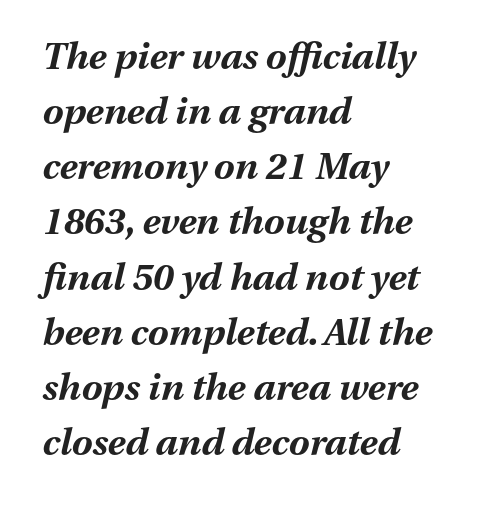
Q: Is the text bold? A: Yes.
Q: Is the text italic (slanted)? A: Yes, it leans right by about 13 degrees.
Q: Is the text underlined? A: No.
Q: How is the paragraph aligned? A: Left-aligned.
Q: Is the spacing between letters normal or unusually wide? A: Normal.
Q: Is the spacing between lines tight, normal or loose? A: Normal.
Q: Width (condensed, normal, or wide)? A: Normal.
Q: Stroke contrast? A: Medium.
Q: x-height? A: Medium.
Q: Monospaced? A: No.
